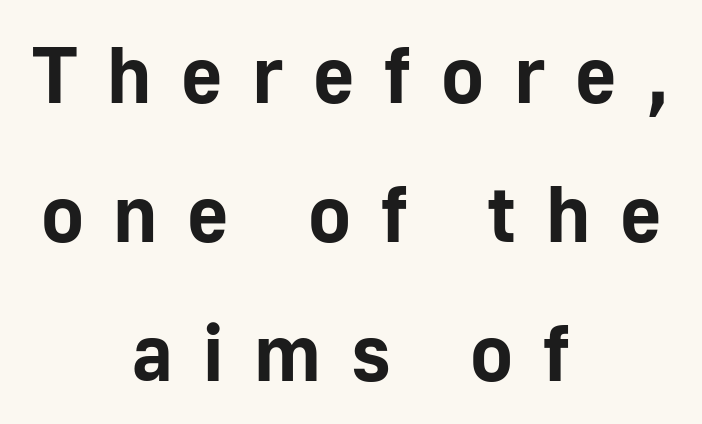
The image shows 80 px bold sans-serif type, upright; set centered, line spacing 1.74x, unusually wide letter spacing (+0.37 em), not underlined; low stroke contrast and a medium x-height.
